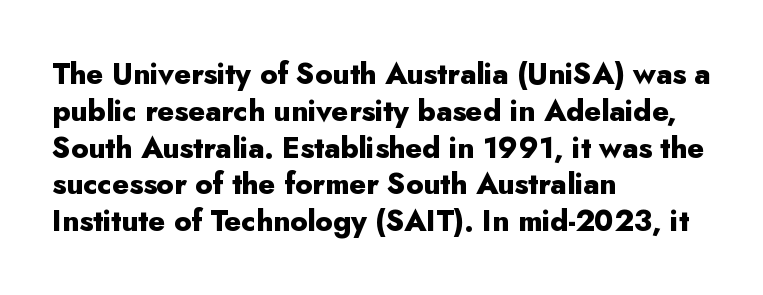
The image shows 29 px heavy sans-serif type, upright; set left-aligned, normal line spacing (1.27x), normal letter spacing, not underlined; low stroke contrast and a small x-height.
